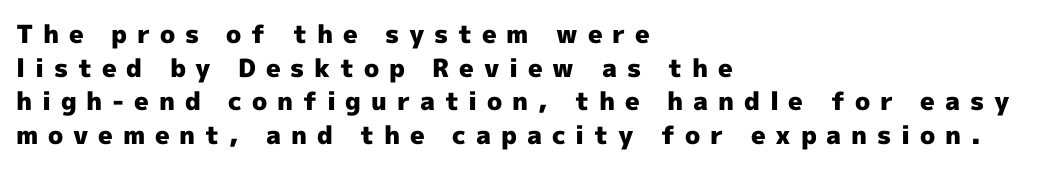
The image shows 25 px bold type, upright; set left-aligned, normal line spacing (1.35x), unusually wide letter spacing (+0.39 em), not underlined.
